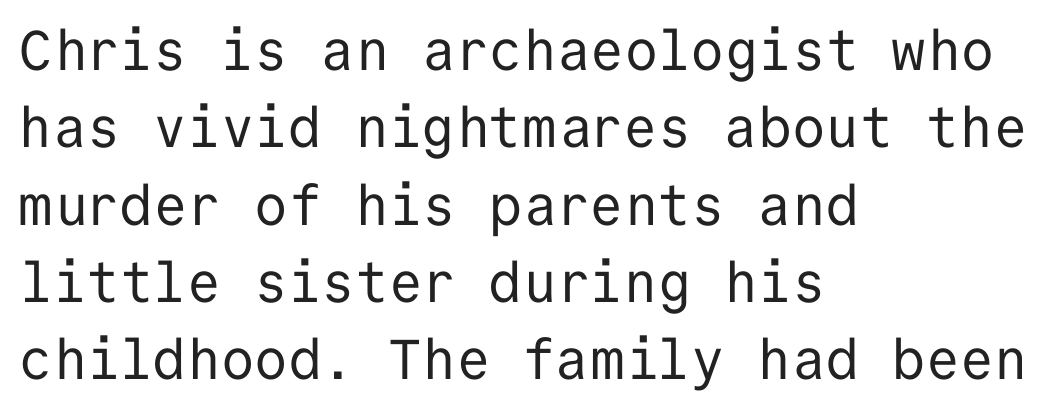
Caption: multi-line text, flush left, ragged right. Posture: straight, roman, zero tilt. The passage shown is typed in a monospace face where columns stay perfectly aligned. The strokes carry an ordinary text weight at most. Nothing unusual about the tracking: characters are spaced as the font intends. Does the leading feel generous? No, just average.
